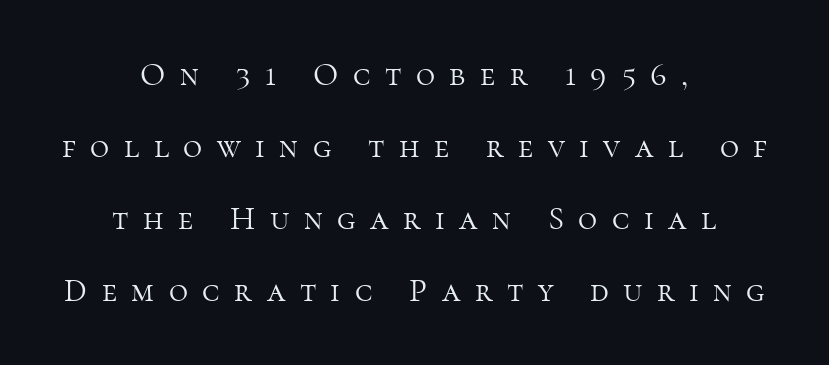
How would I describe the line gaps? Wide and relaxed. Proportional: the letters do not fall into vertical columns. A typesetter would call this heavily tracked-out type. Decoration check: the copy has no underline.
